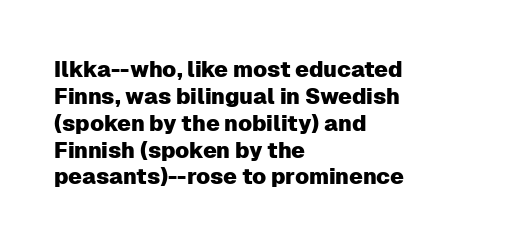
The image shows 22 px text type, upright; set left-aligned, line spacing 1.22x, normal letter spacing, not underlined.
